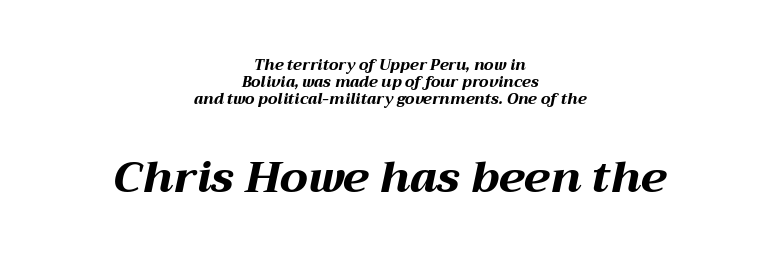
{"italic": "yes", "lean": "right", "slant_degrees": 12, "bold": "yes", "weight": "bold", "width": "wide", "stroke_contrast": "medium", "x_height": "medium", "monospaced": "no", "underline": "no", "align": "center", "line_spacing": "tight", "line_spacing_ratio": 1.15, "letter_spacing": "normal", "letter_spacing_em": 0.0, "larger_block": "second", "size_ratio": 2.93, "glyph_px": 44}
